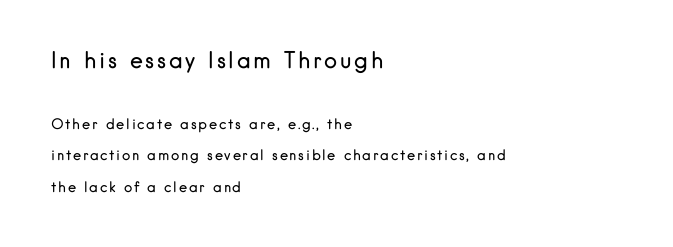
The image shows 22 px text type, upright; set left-aligned, loose line spacing (2.24x), not underlined; the first (top) block is 1.57x larger.
